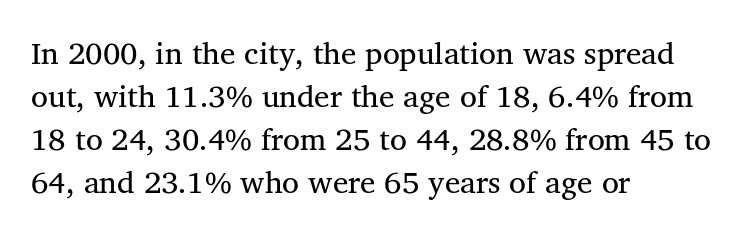
Descenders hang freely into open space. Little horizontal feet cap the strokes, marking this as serif type. The rendering uses a moderate line-height, typical for paragraphs. Note the varied advance widths — an 'i' is clearly narrower than an 'm'. Leftover space on each line is placed entirely after the last word. Students, note that the glyphs here touch the page at normal intervals.
